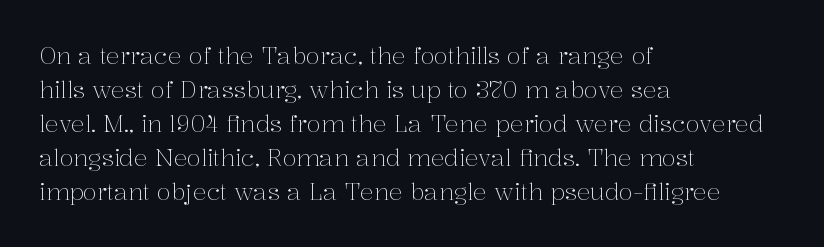
Q: Is the text bold? A: No.
Q: Is the text italic (slanted)? A: No, it is upright.
Q: Is the text underlined? A: No.
Q: How is the paragraph aligned? A: Left-aligned.
Q: Is the spacing between letters normal or unusually wide? A: Normal.
Q: Is the spacing between lines tight, normal or loose? A: Normal.
